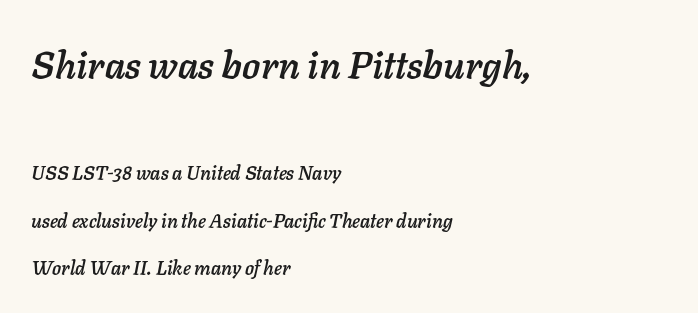
The image shows 38 px text type, italic (leaning right); set left-aligned, loose line spacing (2.5x), normal letter spacing, not underlined; the first (top) block is 2.0x larger; low stroke contrast and a medium x-height.
